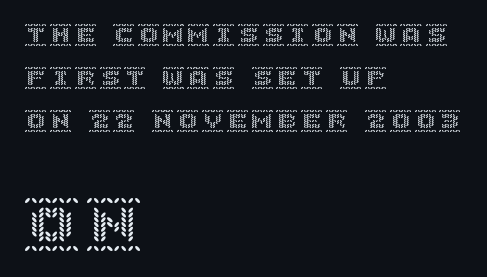
{"italic": "no", "width": "normal", "x_height": "large", "underline": "no", "align": "left", "line_spacing": "loose", "line_spacing_ratio": 1.96, "larger_block": "second", "size_ratio": 2.5, "glyph_px": 55}
